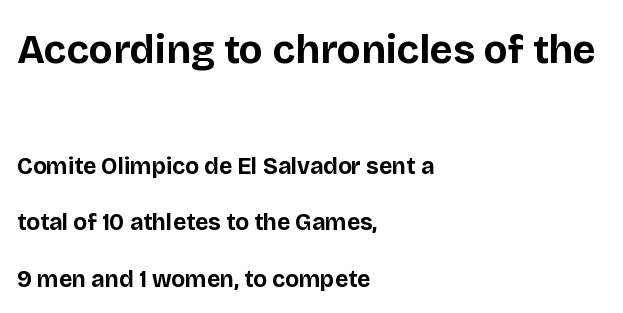
{"serif": "no", "italic": "no", "bold": "yes", "weight": "bold", "width": "normal", "stroke_contrast": "low", "x_height": "large", "monospaced": "no", "underline": "no", "align": "left", "line_spacing": "loose", "line_spacing_ratio": 2.45, "letter_spacing": "normal", "letter_spacing_em": 0.0, "larger_block": "first", "size_ratio": 1.74, "glyph_px": 40}
